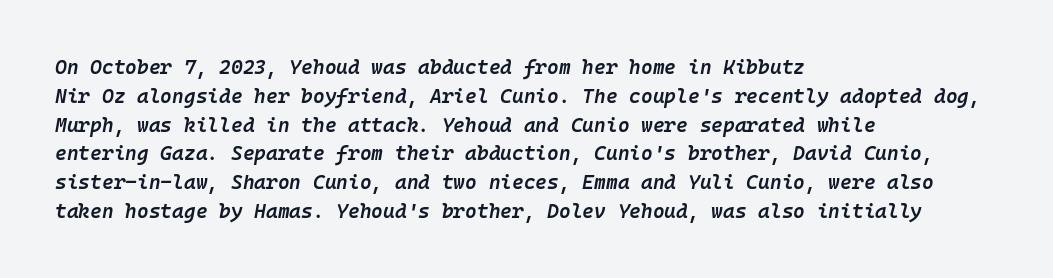
Caption: multi-line text, flush left, ragged right. The letterforms sit shoulder to shoulder at normal distance. Plain, unruled lines of type. The typesetting leans somewhat heavy: a semibold. An italicized treatment has been applied to the whole sample. The designer left line spacing at the default.
